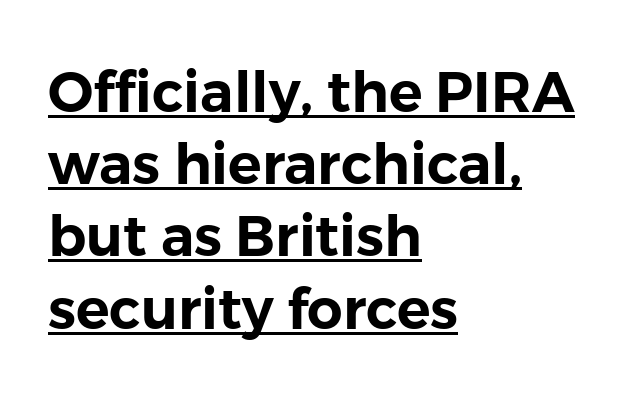
{"serif": "no", "italic": "no", "width": "normal", "stroke_contrast": "low", "x_height": "medium", "monospaced": "no", "underline": "yes", "align": "left", "line_spacing": "normal", "line_spacing_ratio": 1.29, "letter_spacing": "normal", "letter_spacing_em": 0.0, "glyph_px": 56}
